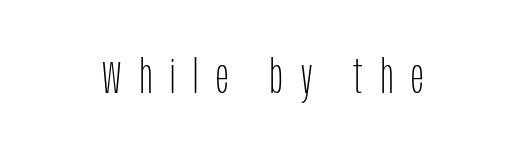
A typesetter would call this proportional, since set widths differ per character. Is there any slant? The stems are plumb. This sample uses a sans-serif face. Weight class: somewhere from thin through regular. Each word looks stretched out because of the extra space between its letters. The words here are not underlined.
